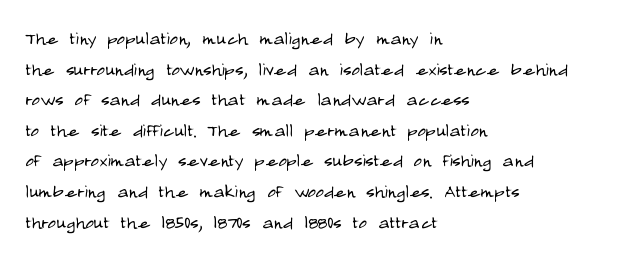
{"italic": "no", "bold": "no", "underline": "no", "align": "left", "line_spacing": "normal", "line_spacing_ratio": 1.33, "letter_spacing": "normal", "letter_spacing_em": 0.0, "glyph_px": 23}
